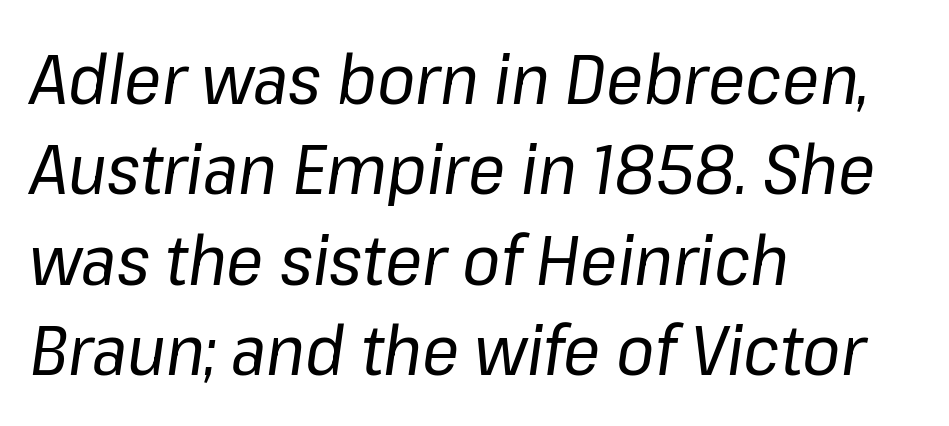
The paragraph shown leans on its left margin. Compared with ordinary roman type, these characters are visibly tilted. A clean baseline with only descenders dipping below it. Is there much room between lines? A standard amount, neither cramped nor airy. The type is set solid horizontally, with unmodified tracking. No extra ink here — the face is not bold.
